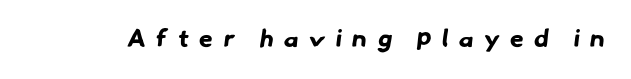
The typesetting leans heavy: a genuine bold. Underlining? Definitely not there. There is plenty of visible air inserted between adjacent glyphs.
